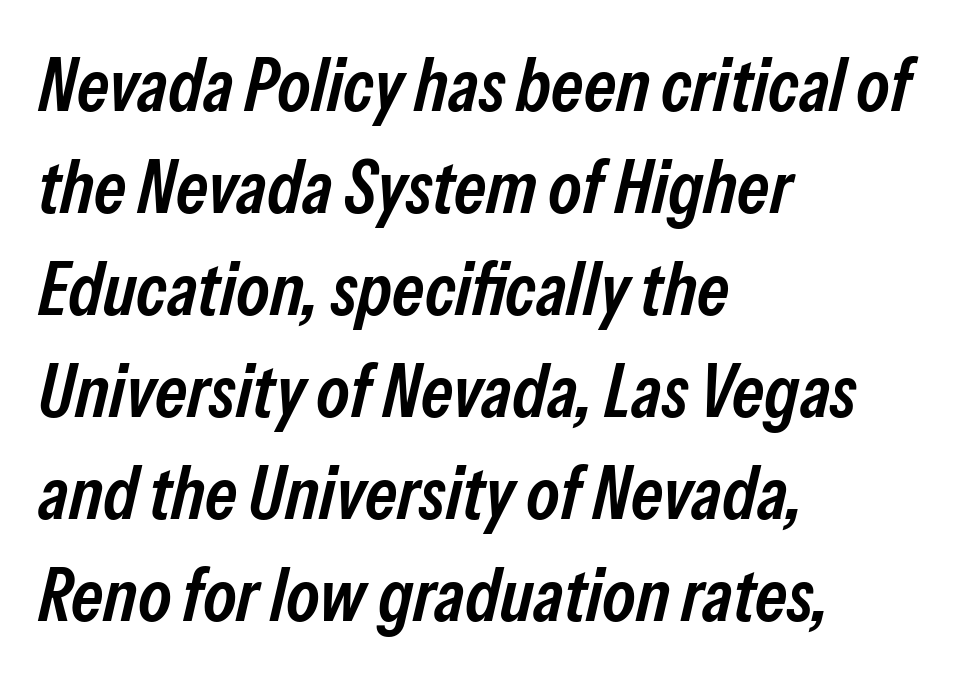
Q: Is the text bold? A: Semi-bold.
Q: Is the text italic (slanted)? A: Yes, it leans right by about 13 degrees.
Q: Is the text underlined? A: No.
Q: How is the paragraph aligned? A: Left-aligned.
Q: Is the spacing between letters normal or unusually wide? A: Normal.
Q: Is the spacing between lines tight, normal or loose? A: Normal.
Q: Width (condensed, normal, or wide)? A: Condensed.
Q: Stroke contrast? A: Low.
Q: x-height? A: Medium.
Q: Monospaced? A: No.
